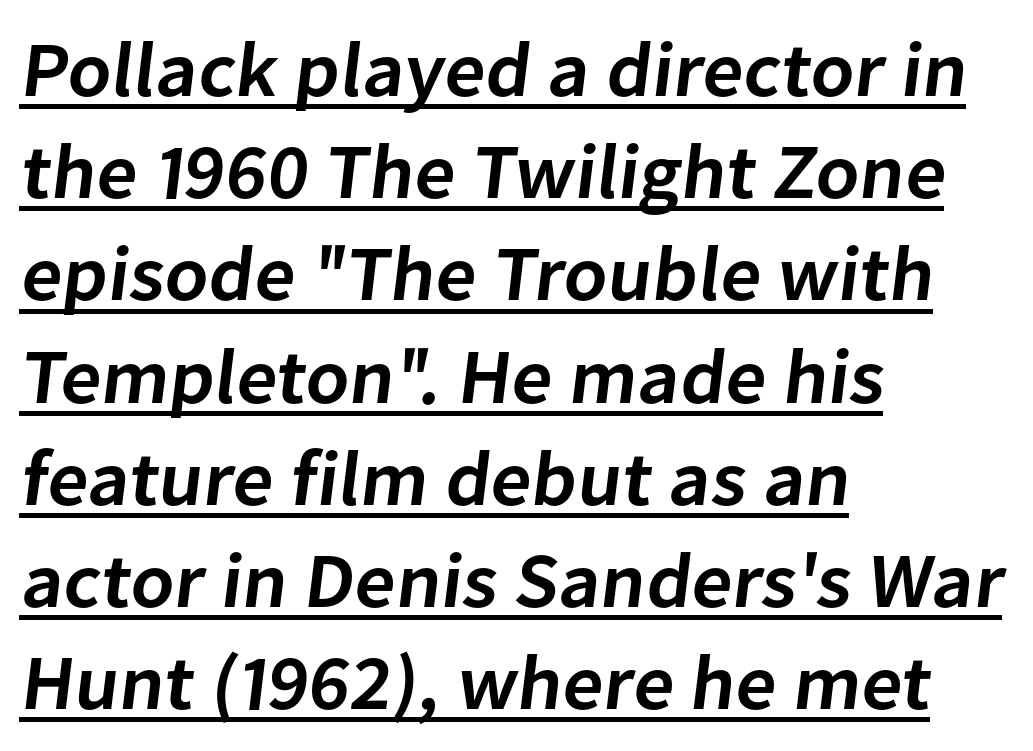
Each glyph is drawn with semibold strokes, heavier than normal yet not fully bold. Default kerning and tracking; the words read as compact shapes. Quick note: interline space is typical. The face used here appears with an underline applied. Do the characters align in a grid? No, the font is proportional.
